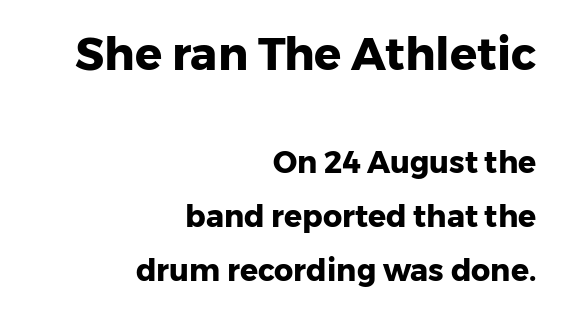
Q: Is the text bold? A: Yes.
Q: Is the text italic (slanted)? A: No, it is upright.
Q: Is the typeface a serif or a sans-serif typeface? A: Sans-serif.
Q: Is the text underlined? A: No.
Q: How is the paragraph aligned? A: Right-aligned.
Q: Is the spacing between letters normal or unusually wide? A: Normal.
Q: Which block of text is set in a larger size, the first (top) or the second (bottom)? A: The first (top) one.
Q: Width (condensed, normal, or wide)? A: Normal.
Q: Stroke contrast? A: Low.
Q: x-height? A: Medium.
Q: Monospaced? A: No.
